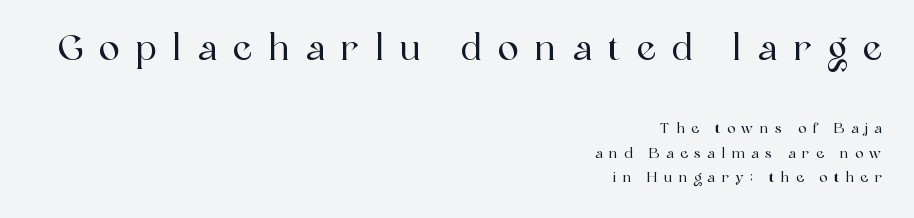
Q: Is the text italic (slanted)? A: No, it is upright.
Q: Is the typeface a serif or a sans-serif typeface? A: Serif.
Q: Is the text underlined? A: No.
Q: How is the paragraph aligned? A: Right-aligned.
Q: Is the spacing between letters normal or unusually wide? A: Unusually wide.
Q: Which block of text is set in a larger size, the first (top) or the second (bottom)? A: The first (top) one.
Q: Width (condensed, normal, or wide)? A: Normal.
Q: x-height? A: Medium.
Q: Monospaced? A: No.
